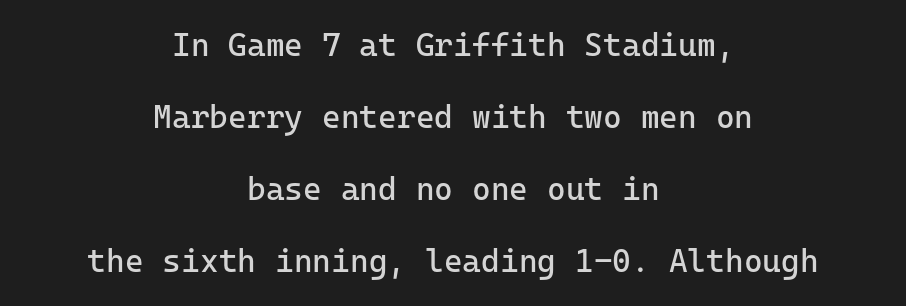
{"serif": "no", "italic": "no", "bold": "no", "weight": "regular", "width": "normal", "stroke_contrast": "low", "x_height": "medium", "monospaced": "yes", "underline": "no", "align": "center", "line_spacing": "loose", "line_spacing_ratio": 2.25, "letter_spacing": "normal", "letter_spacing_em": 0.0, "glyph_px": 32}
